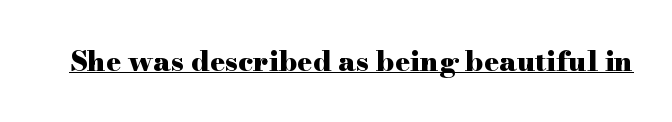
Q: Is the text bold? A: Yes.
Q: Is the text italic (slanted)? A: No, it is upright.
Q: Is the typeface a serif or a sans-serif typeface? A: Serif.
Q: Is the text underlined? A: Yes.
Q: Is the spacing between letters normal or unusually wide? A: Normal.
Q: Width (condensed, normal, or wide)? A: Wide.
Q: Stroke contrast? A: High.
Q: x-height? A: Small.
Q: Monospaced? A: No.
